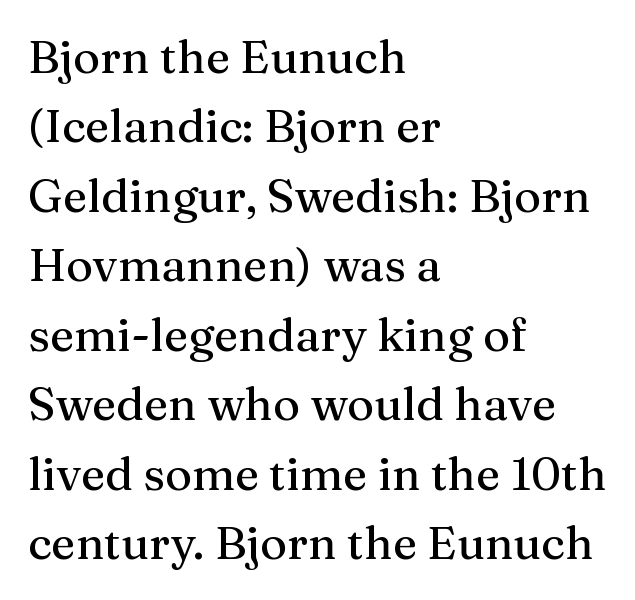
{"serif": "yes", "italic": "no", "width": "normal", "stroke_contrast": "medium", "x_height": "medium", "monospaced": "no", "underline": "no", "align": "left", "line_spacing": "normal", "line_spacing_ratio": 1.51, "letter_spacing": "normal", "letter_spacing_em": 0.0, "glyph_px": 46}
